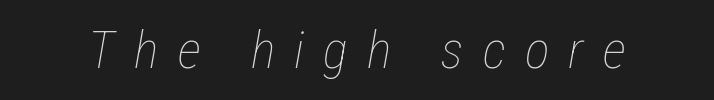
{"italic": "yes", "lean": "right", "slant_degrees": 12, "bold": "no", "weight": "thin", "width": "condensed", "stroke_contrast": "low", "x_height": "medium", "monospaced": "no", "underline": "no", "letter_spacing": "wide", "letter_spacing_em": 0.37, "glyph_px": 52}
